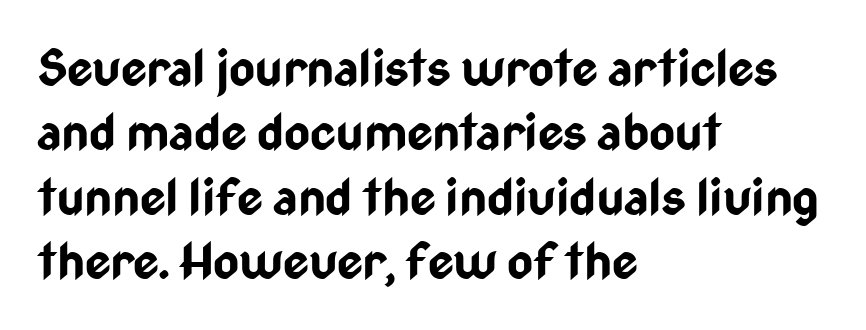
Words appear dense and cohesive because spacing is normal. Baseline-to-baseline distance is the conventional proportion of letter height. Letters rest on an invisible, unmarked baseline. Horizontally, the lines are justified to the leading edge only. Each glyph is drawn with heavy, bold strokes. Italic? Not at all — the glyphs are vertical.
